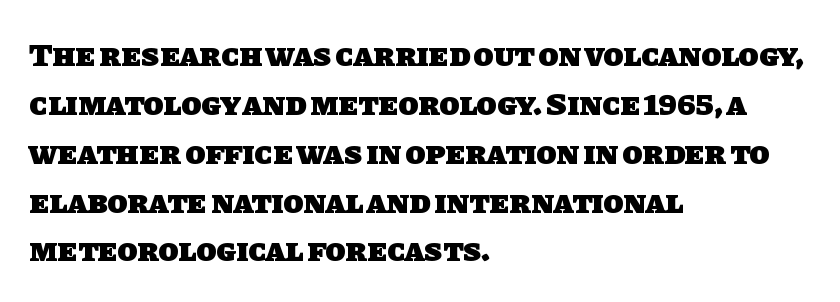
{"serif": "no", "bold": "yes", "weight": "heavy", "width": "normal", "stroke_contrast": "low", "x_height": "large", "monospaced": "no", "underline": "no", "align": "left", "line_spacing": "normal", "line_spacing_ratio": 1.48, "letter_spacing": "normal", "letter_spacing_em": 0.0, "glyph_px": 33}
